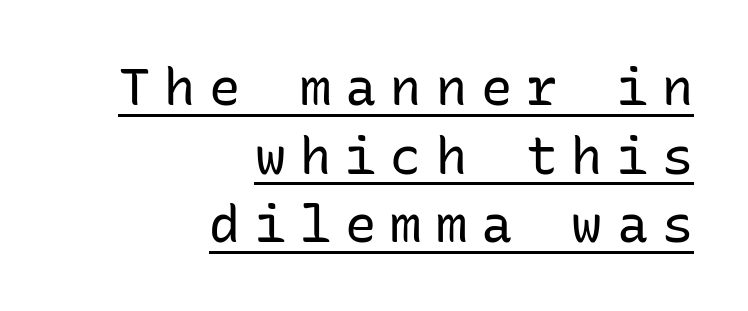
Q: Is the text bold? A: No.
Q: Is the text italic (slanted)? A: No, it is upright.
Q: Is the typeface a serif or a sans-serif typeface? A: Sans-serif.
Q: Is the text underlined? A: Yes.
Q: How is the paragraph aligned? A: Right-aligned.
Q: Is the spacing between letters normal or unusually wide? A: Unusually wide.
Q: Is the spacing between lines tight, normal or loose? A: Normal.
Q: Width (condensed, normal, or wide)? A: Normal.
Q: Stroke contrast? A: Low.
Q: x-height? A: Medium.
Q: Monospaced? A: Yes.
